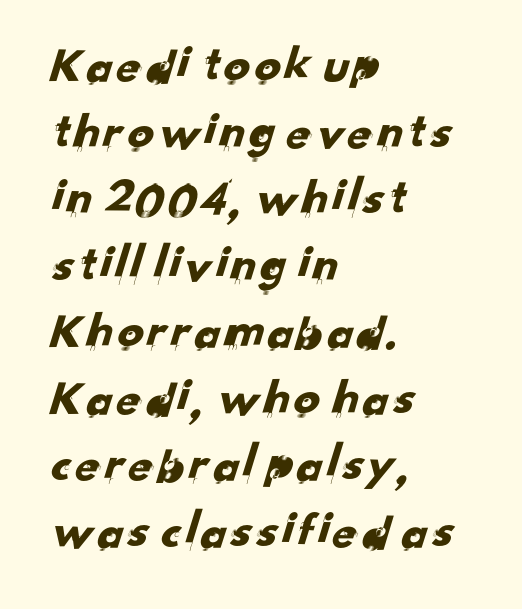
{"serif": "no", "width": "normal", "stroke_contrast": "low", "x_height": "small", "monospaced": "no", "underline": "no", "align": "left", "line_spacing": "normal", "line_spacing_ratio": 1.28, "letter_spacing": "normal", "letter_spacing_em": 0.0, "glyph_px": 52}
